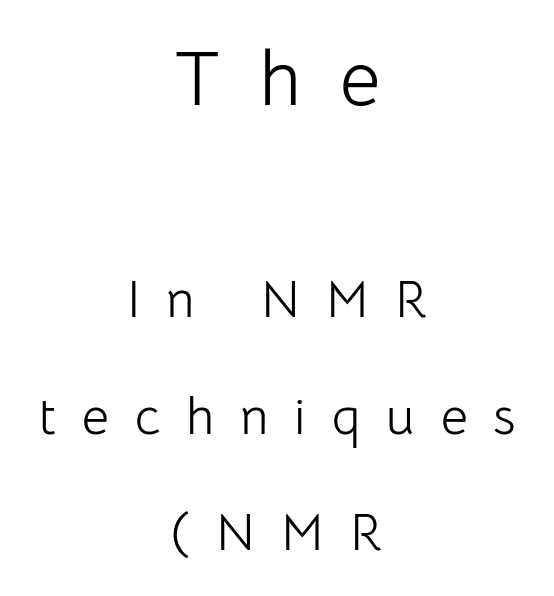
The image shows 78 px light sans-serif type, upright; set centered, loose line spacing (2.24x), unusually wide letter spacing (+0.5 em), not underlined; the first (top) block is 1.5x larger; low stroke contrast and a medium x-height.
